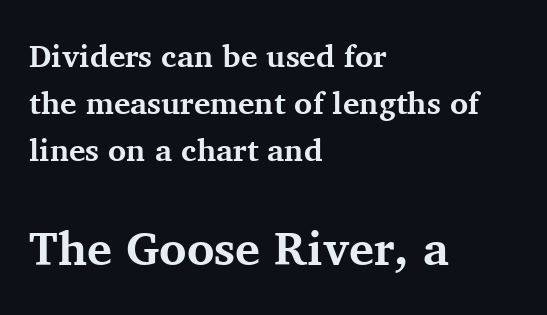
Small tapered or slab feet sit at the stroke ends, so this counts as serif. This layout puts the modest block above and the oversized block below. The lines sit at an ordinary, default distance from one another. Compared with an ordinary text face, these strokes are far heavier — a full bold.
